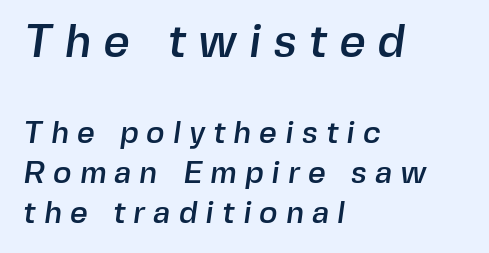
Q: Is the typeface a serif or a sans-serif typeface? A: Sans-serif.
Q: Is the text underlined? A: No.
Q: How is the paragraph aligned? A: Left-aligned.
Q: Is the spacing between letters normal or unusually wide? A: Unusually wide.
Q: Is the spacing between lines tight, normal or loose? A: Normal.
Q: Which block of text is set in a larger size, the first (top) or the second (bottom)? A: The first (top) one.
Q: Width (condensed, normal, or wide)? A: Normal.
Q: x-height? A: Medium.
Q: Monospaced? A: No.
